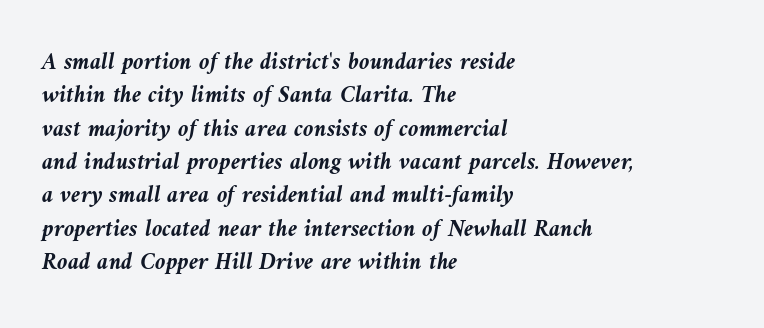
{"italic": "yes", "lean": "left", "slant_degrees": 10, "bold": "yes", "underline": "no", "align": "left", "line_spacing": "normal", "line_spacing_ratio": 1.39, "letter_spacing": "normal", "letter_spacing_em": 0.0, "glyph_px": 24}
